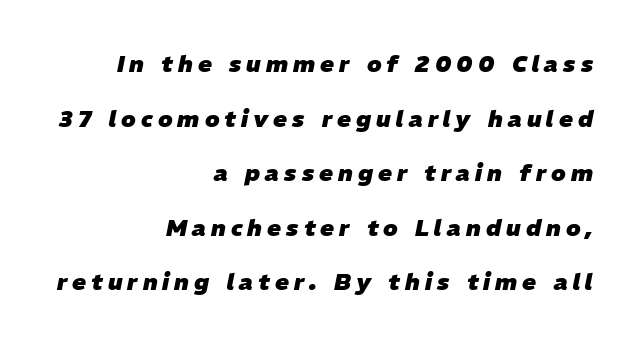
The image shows 23 px bold type, italic (leaning right); set right-aligned, loose line spacing (2.37x), unusually wide letter spacing (+0.22 em), not underlined.
